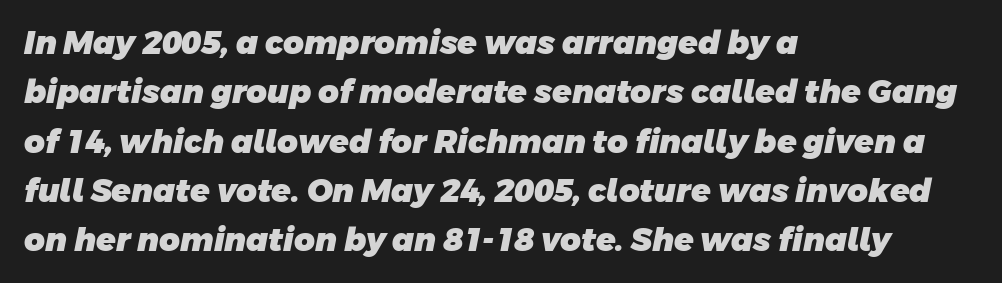
Typographically, this falls in the sans-serif category. The rows are spaced the way most documents space them. Rule under the text: the space is simply empty. Is this a fixed-width face? No — the glyphs have proportional, varying widths. Is the block centered? No — it sits flush against the left margin. Students, note that the glyphs here touch the page at normal intervals.
